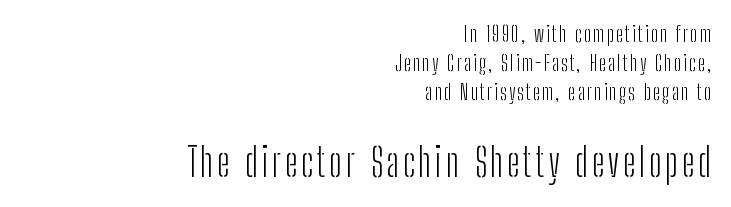
The type family on display is of the sans-serif kind. Is this a fixed-width face? No — the glyphs have proportional, varying widths. Does the leading feel generous? No, just average. Glance below the letters and you will spot only blank space. Right-aligned paragraph, ragged on the left. Italic: no, the glyphs are upright roman.
